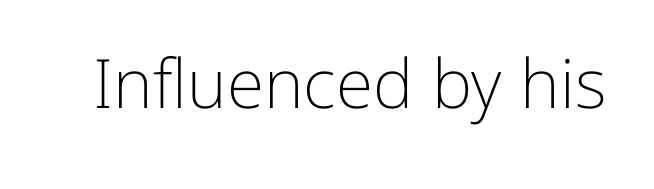
The image shows 68 px light sans-serif type, upright; set normal letter spacing, not underlined; low stroke contrast and a medium x-height.
